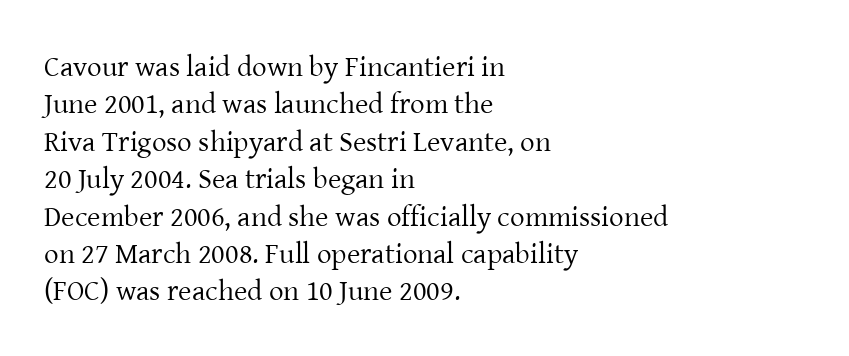
{"serif": "yes", "italic": "no", "bold": "no", "weight": "regular", "width": "normal", "stroke_contrast": "low", "x_height": "medium", "monospaced": "no", "underline": "no", "align": "left", "line_spacing": "normal", "line_spacing_ratio": 1.29, "letter_spacing": "normal", "letter_spacing_em": 0.0, "glyph_px": 29}
